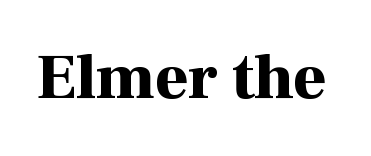
The image shows 64 px bold serif type, upright; set normal letter spacing, not underlined; high stroke contrast and a medium x-height.
